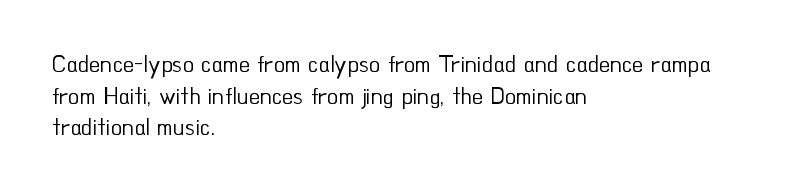
A roman cut, with each character standing at attention. Line spacing here is normal. The text block is weighted toward the left margin, trailing off unevenly rightward. Lines of text with bare space underneath. Nothing unusual about the tracking: characters are spaced as the font intends. A quiet, ordinary-to-light weight characterises the typeface.
